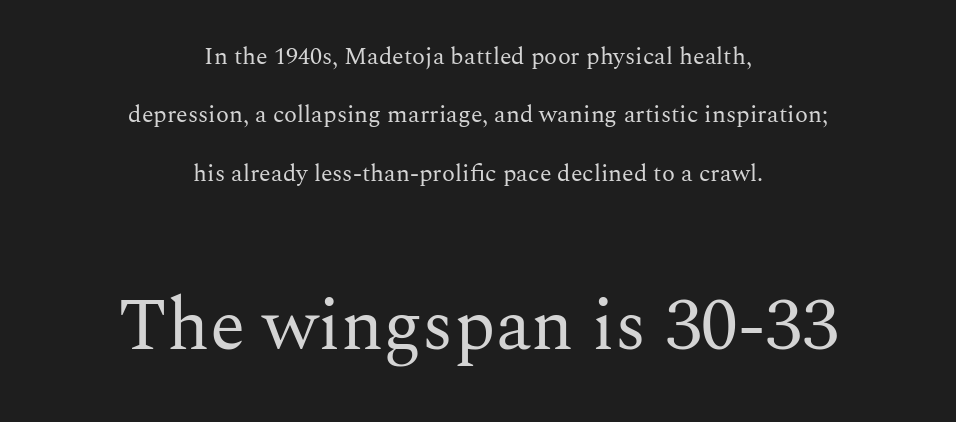
{"serif": "yes", "italic": "no", "bold": "no", "weight": "regular", "width": "normal", "stroke_contrast": "medium", "x_height": "medium", "monospaced": "no", "underline": "no", "align": "center", "line_spacing": "loose", "line_spacing_ratio": 2.43, "letter_spacing": "normal", "letter_spacing_em": 0.0, "larger_block": "second", "size_ratio": 3.04, "glyph_px": 73}
